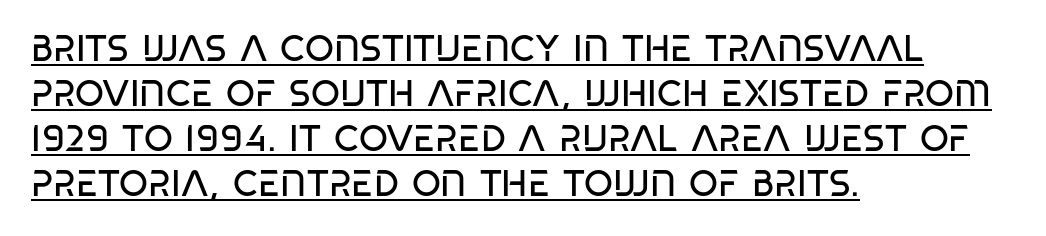
The lettering holds an erect, upright posture throughout. You could not count columns in this text — the font is proportionally spaced. Stroke thickness stays within the range of a standard reading face or lighter. The tracking reads as untouched default to a designer's eye. Check the space under the baseline: a stroke is drawn there.
